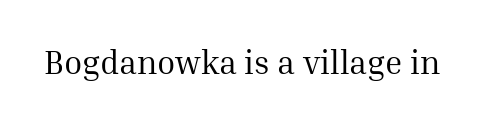
Q: Is the text bold? A: No.
Q: Is the text italic (slanted)? A: No, it is upright.
Q: Is the typeface a serif or a sans-serif typeface? A: Serif.
Q: Is the text underlined? A: No.
Q: Is the spacing between letters normal or unusually wide? A: Normal.
Q: Width (condensed, normal, or wide)? A: Normal.
Q: Stroke contrast? A: Medium.
Q: x-height? A: Medium.
Q: Monospaced? A: No.
